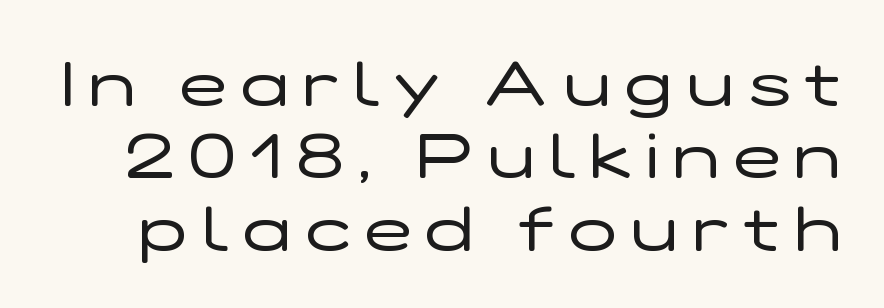
{"serif": "no", "italic": "no", "bold": "no", "weight": "regular", "width": "wide", "stroke_contrast": "low", "x_height": "medium", "monospaced": "no", "underline": "no", "line_spacing": "tight", "line_spacing_ratio": 1.15, "letter_spacing": "wide", "letter_spacing_em": 0.23, "glyph_px": 63}
